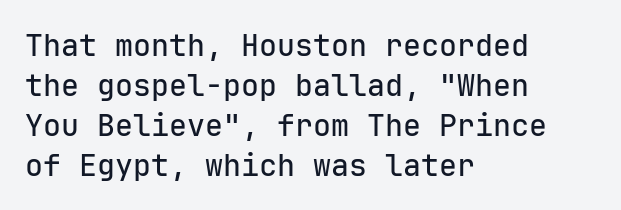
Q: Is the text italic (slanted)? A: No, it is upright.
Q: Is the typeface a serif or a sans-serif typeface? A: Sans-serif.
Q: Is the text underlined? A: No.
Q: How is the paragraph aligned? A: Left-aligned.
Q: Is the spacing between letters normal or unusually wide? A: Normal.
Q: Is the spacing between lines tight, normal or loose? A: Normal.
Q: Width (condensed, normal, or wide)? A: Normal.
Q: Stroke contrast? A: Low.
Q: x-height? A: Medium.
Q: Monospaced? A: Yes.
